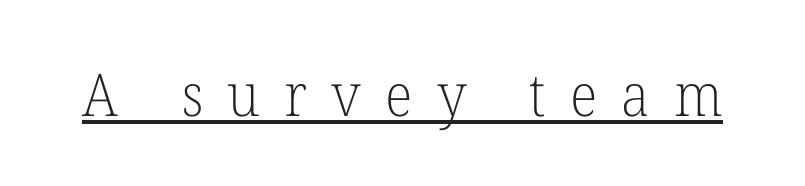
{"serif": "yes", "italic": "no", "bold": "no", "weight": "light", "width": "normal", "stroke_contrast": "low", "x_height": "medium", "monospaced": "no", "underline": "yes", "letter_spacing": "wide", "letter_spacing_em": 0.41, "glyph_px": 59}
